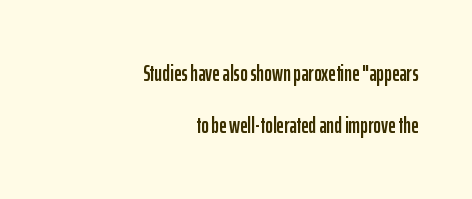
Q: Is the text italic (slanted)? A: No, it is upright.
Q: Is the text underlined? A: No.
Q: How is the paragraph aligned? A: Right-aligned.
Q: Is the spacing between letters normal or unusually wide? A: Normal.
Q: Is the spacing between lines tight, normal or loose? A: Loose.
